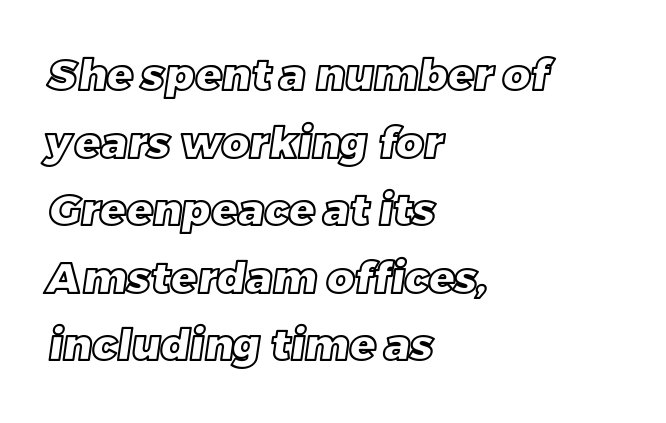
Q: Is the text underlined? A: No.
Q: How is the paragraph aligned? A: Left-aligned.
Q: Is the spacing between letters normal or unusually wide? A: Normal.
Q: Is the spacing between lines tight, normal or loose? A: Normal.
Q: Width (condensed, normal, or wide)? A: Normal.
Q: x-height? A: Large.
Q: Monospaced? A: No.
